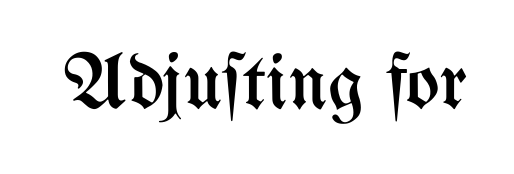
Q: Is the text bold? A: No.
Q: Is the text italic (slanted)? A: No, it is upright.
Q: Is the text underlined? A: No.
Q: Is the spacing between letters normal or unusually wide? A: Normal.
Q: Width (condensed, normal, or wide)? A: Condensed.
Q: Stroke contrast? A: Medium.
Q: x-height? A: Medium.
Q: Monospaced? A: No.
